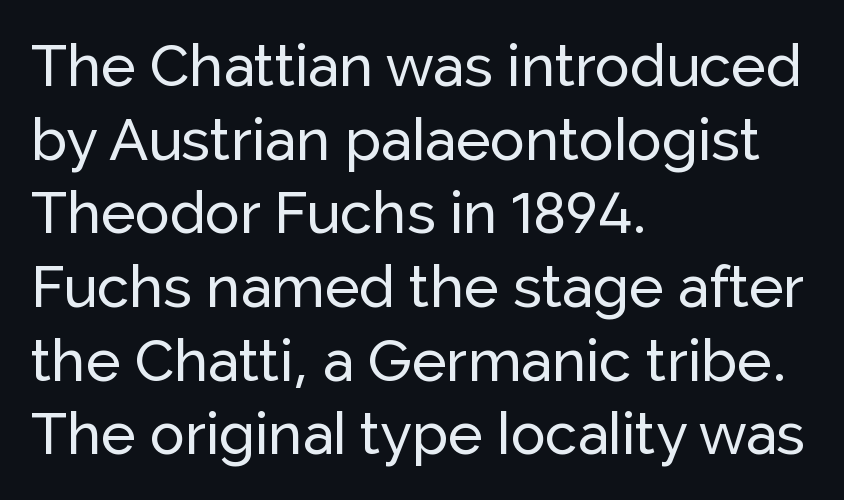
Layout note: lines flush left. Is the letter spacing exaggerated? No — it looks like the ordinary default. The string is rendered with underlining switched off. The passage shown stacks its lines at a standard gap. Note: no serifs on the glyphs.
